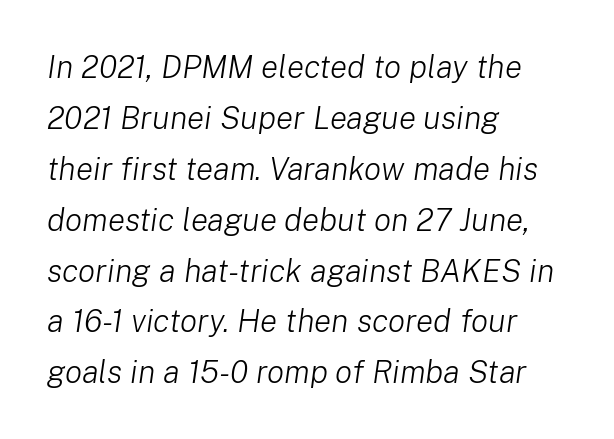
Q: Is the text bold? A: No.
Q: Is the text italic (slanted)? A: Yes, it leans right by about 8 degrees.
Q: Is the text underlined? A: No.
Q: How is the paragraph aligned? A: Left-aligned.
Q: Is the spacing between letters normal or unusually wide? A: Normal.
Q: Is the spacing between lines tight, normal or loose? A: Normal.
Q: Width (condensed, normal, or wide)? A: Normal.
Q: Stroke contrast? A: Low.
Q: x-height? A: Medium.
Q: Monospaced? A: No.
